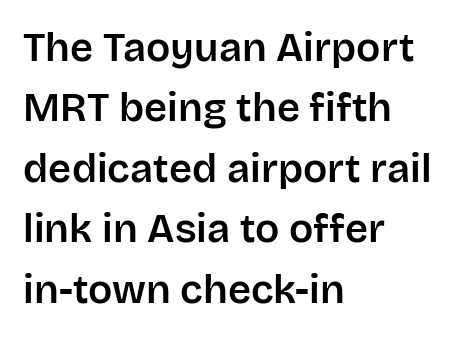
{"serif": "no", "italic": "no", "width": "normal", "stroke_contrast": "low", "x_height": "large", "monospaced": "no", "underline": "no", "align": "left", "line_spacing": "normal", "line_spacing_ratio": 1.51, "letter_spacing": "normal", "letter_spacing_em": 0.0, "glyph_px": 40}
